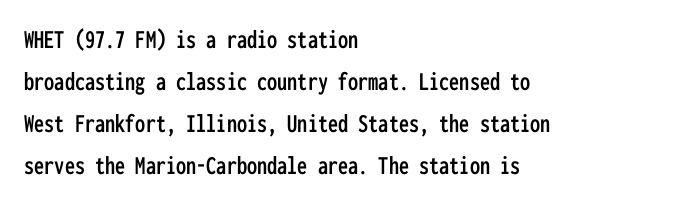
Q: Is the text italic (slanted)? A: No, it is upright.
Q: Is the text underlined? A: No.
Q: How is the paragraph aligned? A: Left-aligned.
Q: Is the spacing between letters normal or unusually wide? A: Normal.
Q: Is the spacing between lines tight, normal or loose? A: Normal.
